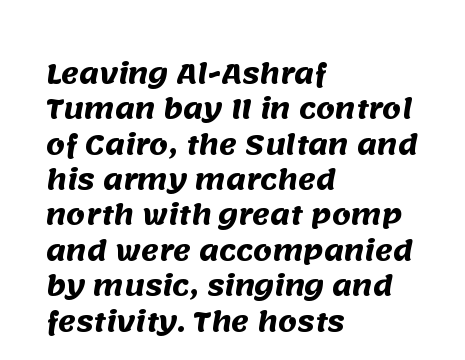
Q: Is the text bold? A: Yes.
Q: Is the text underlined? A: No.
Q: How is the paragraph aligned? A: Left-aligned.
Q: Is the spacing between letters normal or unusually wide? A: Normal.
Q: Is the spacing between lines tight, normal or loose? A: Normal.
